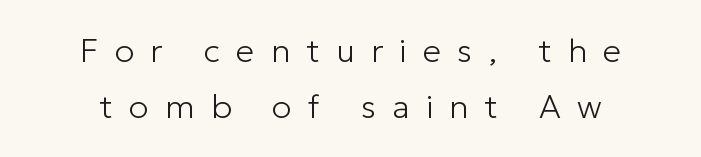
The image shows 33 px light sans-serif type, upright; set centered, normal line spacing (1.69x), unusually wide letter spacing (+0.49 em), not underlined; low stroke contrast and a medium x-height.
